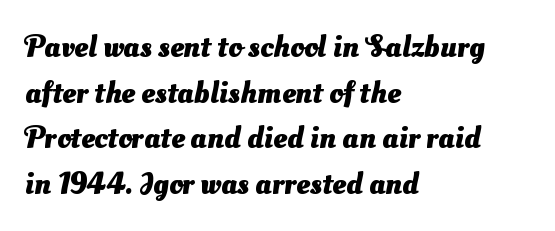
Q: Is the text bold? A: Yes.
Q: Is the typeface a serif or a sans-serif typeface? A: Sans-serif.
Q: Is the text underlined? A: No.
Q: How is the paragraph aligned? A: Left-aligned.
Q: Is the spacing between letters normal or unusually wide? A: Normal.
Q: Is the spacing between lines tight, normal or loose? A: Normal.
Q: Width (condensed, normal, or wide)? A: Normal.
Q: Stroke contrast? A: Medium.
Q: x-height? A: Small.
Q: Monospaced? A: No.
